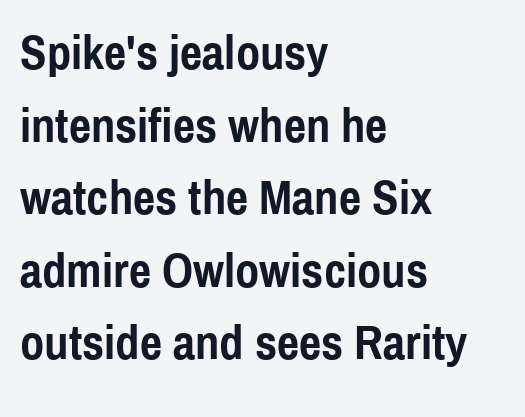
The image shows 49 px semibold, condensed sans-serif type, upright; set left-aligned, normal line spacing (1.48x), normal letter spacing, not underlined; a medium x-height.
